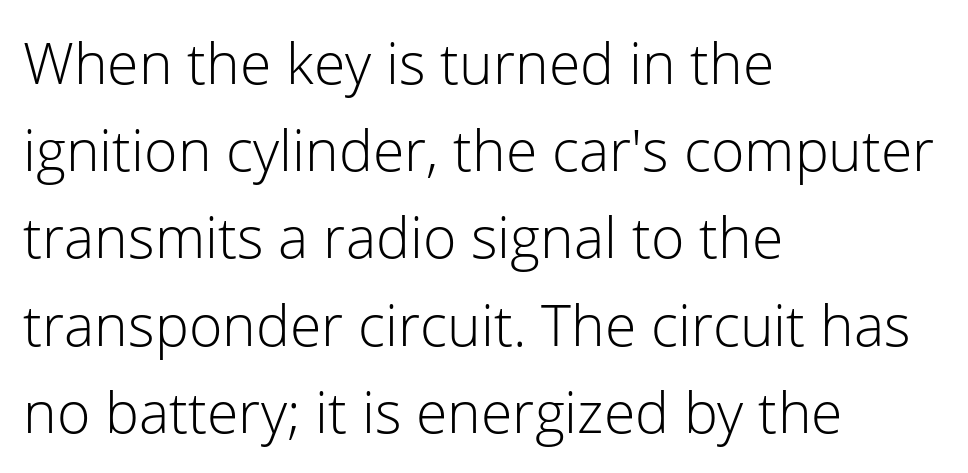
Q: Is the text bold? A: No.
Q: Is the text italic (slanted)? A: No, it is upright.
Q: Is the typeface a serif or a sans-serif typeface? A: Sans-serif.
Q: Is the text underlined? A: No.
Q: How is the paragraph aligned? A: Left-aligned.
Q: Is the spacing between letters normal or unusually wide? A: Normal.
Q: Is the spacing between lines tight, normal or loose? A: Normal.
Q: Width (condensed, normal, or wide)? A: Normal.
Q: Stroke contrast? A: Low.
Q: x-height? A: Medium.
Q: Monospaced? A: No.
